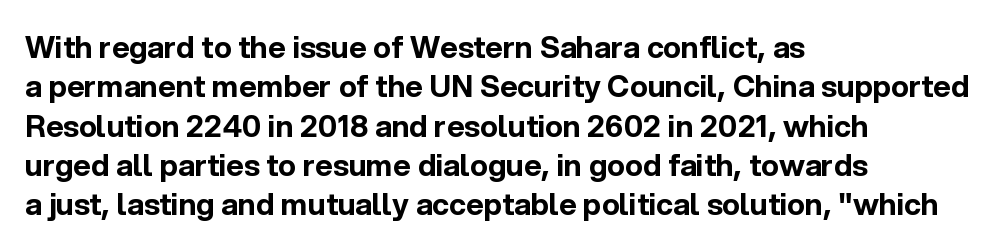
{"serif": "no", "italic": "no", "bold": "yes", "weight": "bold", "width": "normal", "x_height": "medium", "monospaced": "no", "underline": "no", "align": "left", "line_spacing": "normal", "line_spacing_ratio": 1.31, "letter_spacing": "normal", "letter_spacing_em": 0.0, "glyph_px": 30}
